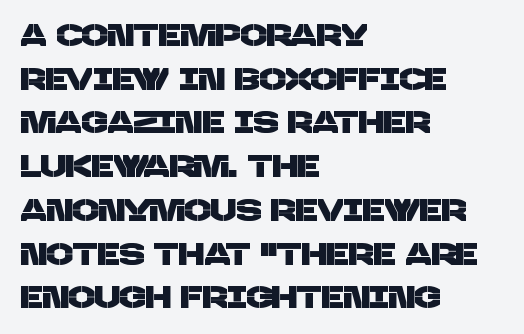
Q: Is the typeface a serif or a sans-serif typeface? A: Sans-serif.
Q: Is the text underlined? A: No.
Q: How is the paragraph aligned? A: Left-aligned.
Q: Is the spacing between letters normal or unusually wide? A: Normal.
Q: Is the spacing between lines tight, normal or loose? A: Normal.
Q: Width (condensed, normal, or wide)? A: Normal.
Q: Stroke contrast? A: Low.
Q: x-height? A: Large.
Q: Monospaced? A: No.
